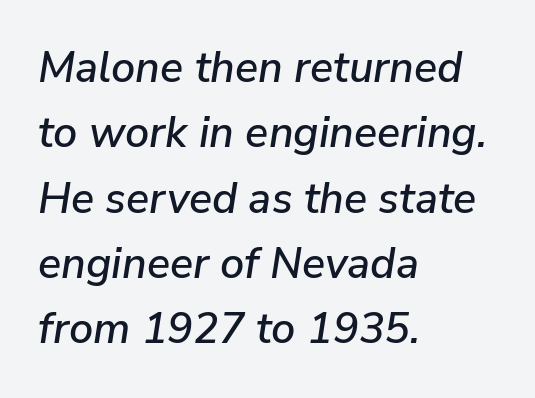
{"italic": "yes", "lean": "right", "slant_degrees": 9, "width": "normal", "stroke_contrast": "low", "x_height": "medium", "monospaced": "no", "underline": "no", "align": "left", "line_spacing": "normal", "line_spacing_ratio": 1.52, "letter_spacing": "normal", "letter_spacing_em": 0.0, "glyph_px": 43}
